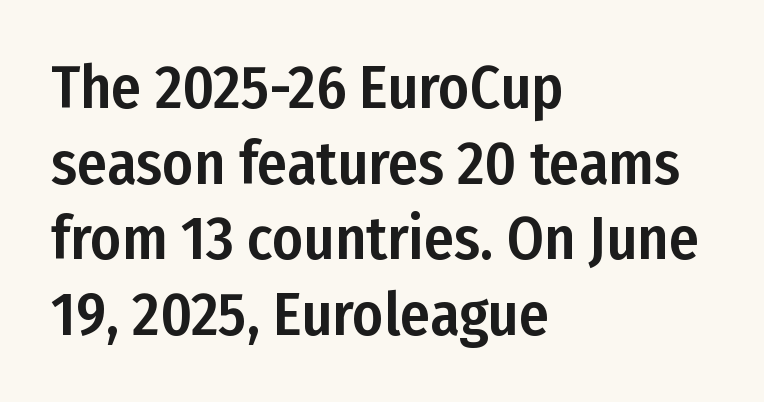
Q: Is the text italic (slanted)? A: No, it is upright.
Q: Is the typeface a serif or a sans-serif typeface? A: Sans-serif.
Q: Is the text underlined? A: No.
Q: How is the paragraph aligned? A: Left-aligned.
Q: Is the spacing between letters normal or unusually wide? A: Normal.
Q: Is the spacing between lines tight, normal or loose? A: Normal.
Q: Width (condensed, normal, or wide)? A: Condensed.
Q: Stroke contrast? A: Low.
Q: x-height? A: Medium.
Q: Monospaced? A: No.
